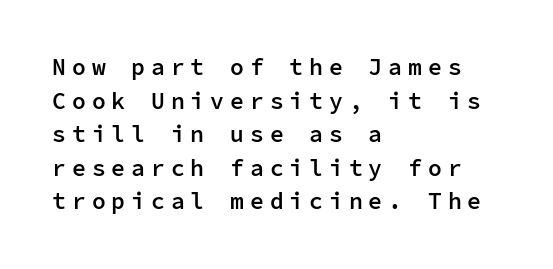
{"italic": "no", "bold": "semi", "underline": "no", "align": "left", "line_spacing": "normal", "line_spacing_ratio": 1.46, "letter_spacing": "wide", "letter_spacing_em": 0.26, "glyph_px": 23}
